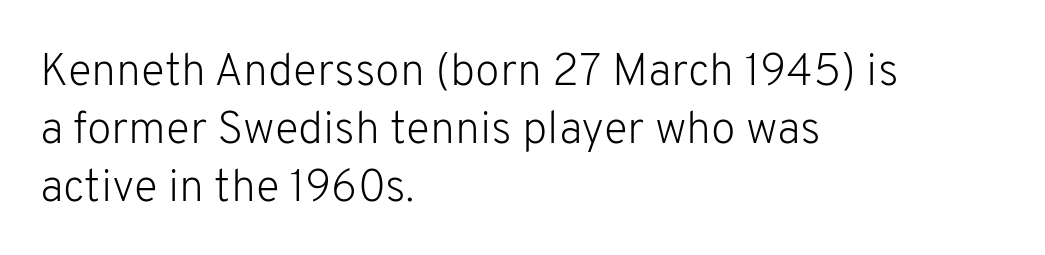
Upright lettering throughout. The face used here is a sans, in the tradition of grotesques and geometrics. A classic flush-left, rag-right setting is used for this passage. Heft: none added — not bold. The foot of each line stays bare and open. Character widths vary here, with narrow letters taking less room than wide ones.
